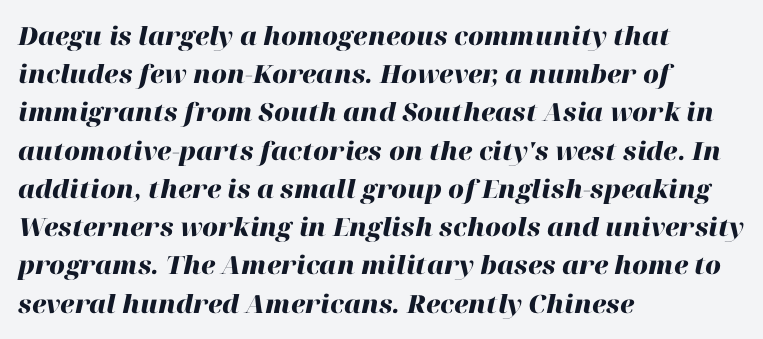
Rows of type keep a routine distance in the vertical direction. The strip under each line holds only bare page. Looking at the ascenders, they clearly lean. Caption: multi-line text, flush left, ragged right.
